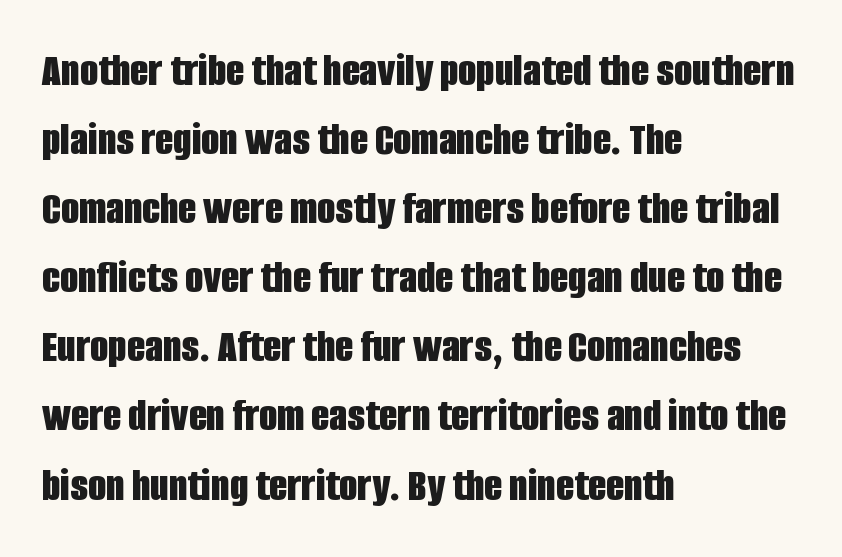
Q: Is the text bold? A: Yes.
Q: Is the text italic (slanted)? A: No, it is upright.
Q: Is the typeface a serif or a sans-serif typeface? A: Sans-serif.
Q: Is the text underlined? A: No.
Q: How is the paragraph aligned? A: Left-aligned.
Q: Is the spacing between letters normal or unusually wide? A: Normal.
Q: Is the spacing between lines tight, normal or loose? A: Normal.
Q: Width (condensed, normal, or wide)? A: Condensed.
Q: Stroke contrast? A: Low.
Q: x-height? A: Large.
Q: Monospaced? A: No.
